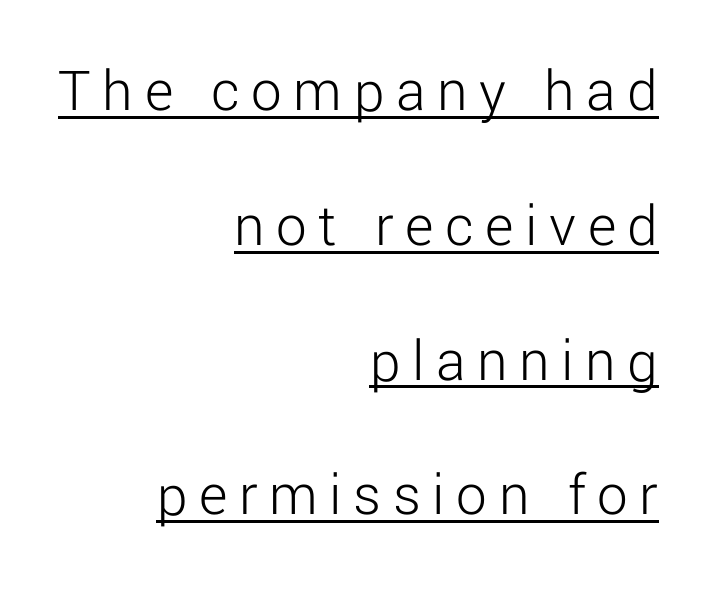
{"serif": "no", "italic": "no", "bold": "no", "weight": "light", "width": "normal", "stroke_contrast": "low", "x_height": "medium", "monospaced": "no", "underline": "yes", "align": "right", "line_spacing": "loose", "line_spacing_ratio": 2.21, "glyph_px": 61}
